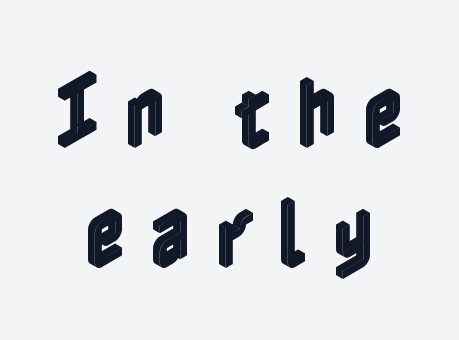
{"italic": "no", "width": "condensed", "x_height": "medium", "underline": "no", "align": "center", "line_spacing": "normal", "line_spacing_ratio": 1.52, "letter_spacing": "wide", "letter_spacing_em": 0.31, "glyph_px": 79}
